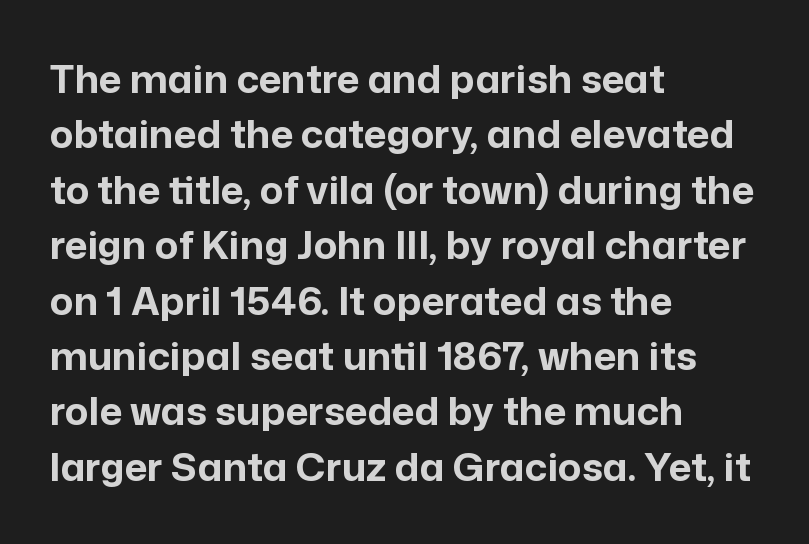
The image shows 39 px bold sans-serif type, upright; set left-aligned, normal line spacing (1.42x), normal letter spacing, not underlined; low stroke contrast and a medium x-height.
